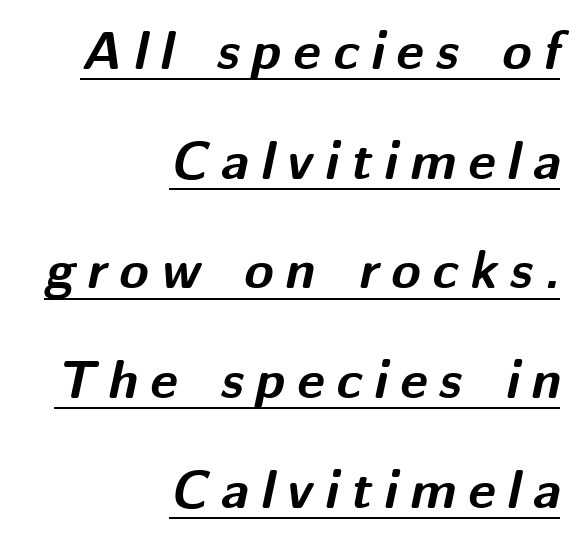
{"italic": "yes", "lean": "right", "slant_degrees": 12, "bold": "yes", "weight": "bold", "width": "normal", "stroke_contrast": "medium", "x_height": "medium", "monospaced": "no", "underline": "yes", "align": "right", "line_spacing": "loose", "line_spacing_ratio": 2.07, "letter_spacing": "wide", "letter_spacing_em": 0.23, "glyph_px": 53}
